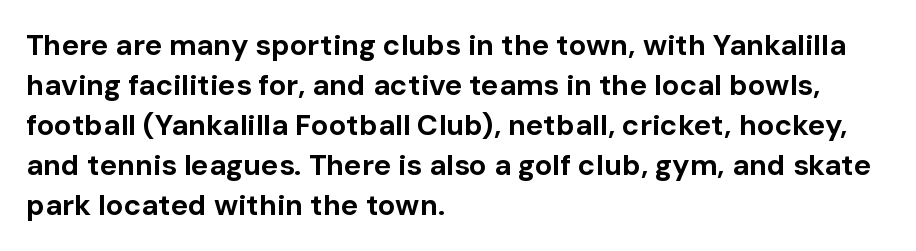
The strokes are fattened all the way to bold. The passage shown is typeset with a sans-serif family. A roman cut, with each character standing at attention. Spacing verdict: proportional, widths tailored to each character. Decoration check: the copy has no underline. What stands out about the letter spacing? Nothing — it is the standard amount.
